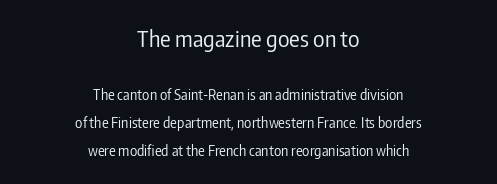
When letters stand straight like this, we call the style roman or upright. The space between consecutive lines is lavish. Observe the ordinary spacing: letters are neighbours, not strangers. This is not heavy type; no bold has been used. Decoration check: the copy has no underline.
